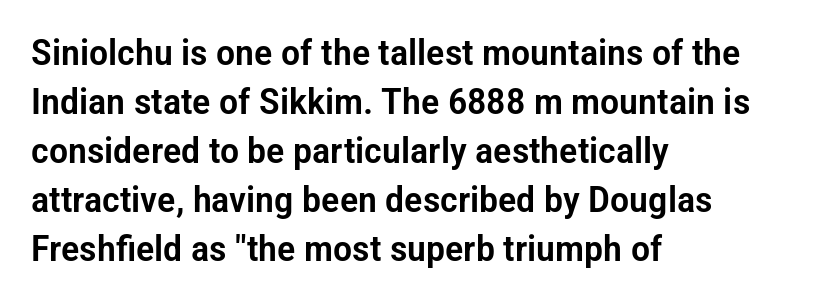
Q: Is the text italic (slanted)? A: No, it is upright.
Q: Is the typeface a serif or a sans-serif typeface? A: Sans-serif.
Q: Is the text underlined? A: No.
Q: How is the paragraph aligned? A: Left-aligned.
Q: Is the spacing between letters normal or unusually wide? A: Normal.
Q: Is the spacing between lines tight, normal or loose? A: Normal.
Q: Width (condensed, normal, or wide)? A: Condensed.
Q: Stroke contrast? A: Low.
Q: x-height? A: Medium.
Q: Monospaced? A: No.
